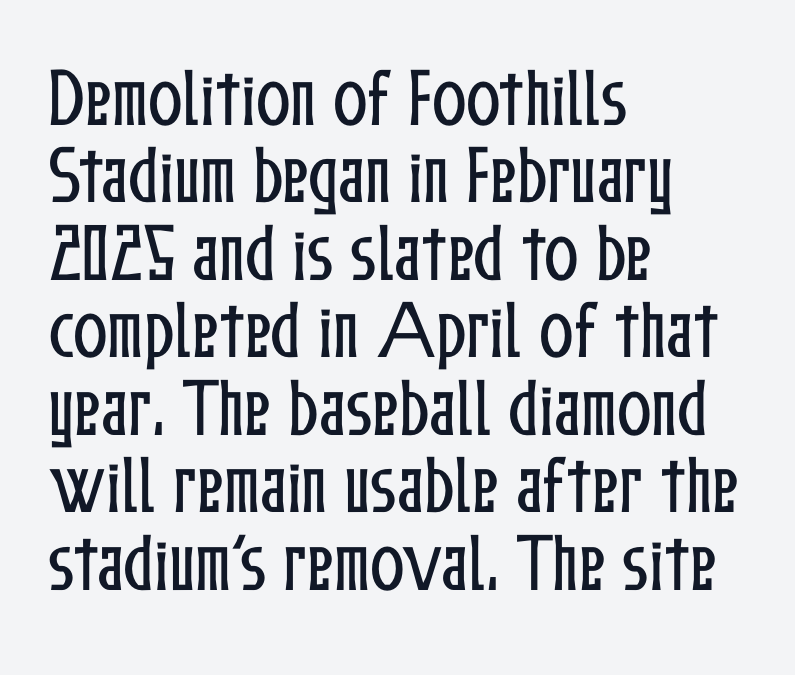
Q: Is the text italic (slanted)? A: No, it is upright.
Q: Is the text underlined? A: No.
Q: How is the paragraph aligned? A: Left-aligned.
Q: Is the spacing between letters normal or unusually wide? A: Normal.
Q: Width (condensed, normal, or wide)? A: Condensed.
Q: Stroke contrast? A: Low.
Q: x-height? A: Medium.
Q: Monospaced? A: No.
